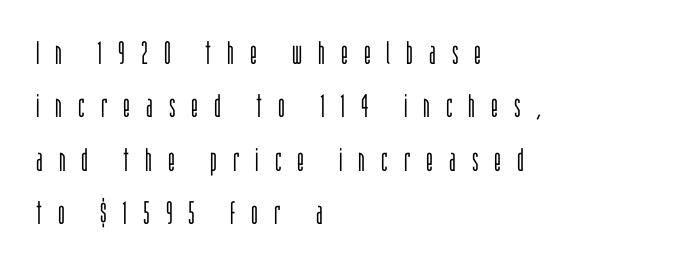
The weight would be labelled regular, book, light, or lighter still. The horizontal fit of the characters is loose and conspicuously gappy. A typesetter would label this face a sans. A typesetter would call this proportional, since set widths differ per character. Line beginnings align vertically; line endings do not.
